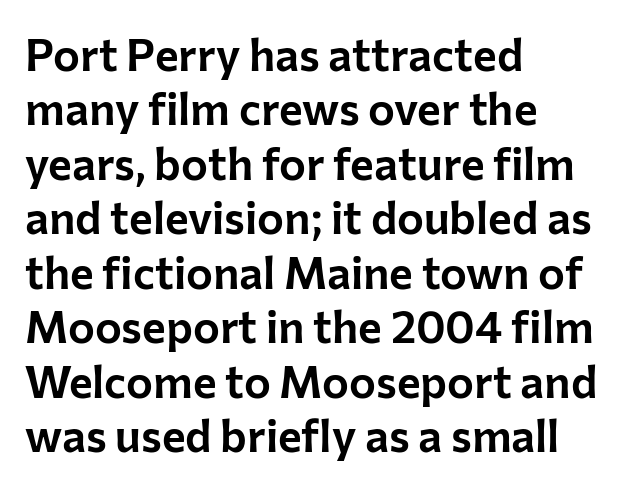
{"serif": "no", "italic": "no", "width": "normal", "stroke_contrast": "low", "x_height": "medium", "monospaced": "no", "underline": "no", "align": "left", "line_spacing_ratio": 1.21, "letter_spacing": "normal", "letter_spacing_em": 0.0, "glyph_px": 45}
